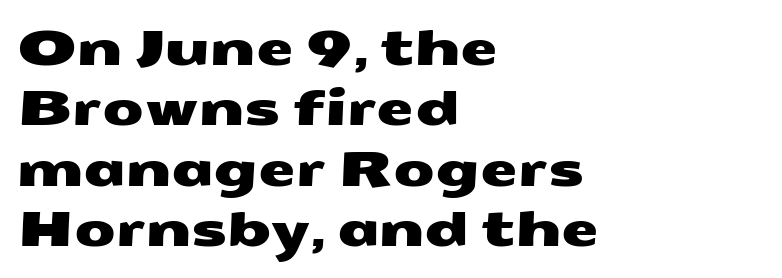
The image shows 48 px wide sans-serif type; set left-aligned, normal line spacing (1.26x), normal letter spacing, not underlined; medium stroke contrast and a medium x-height.
